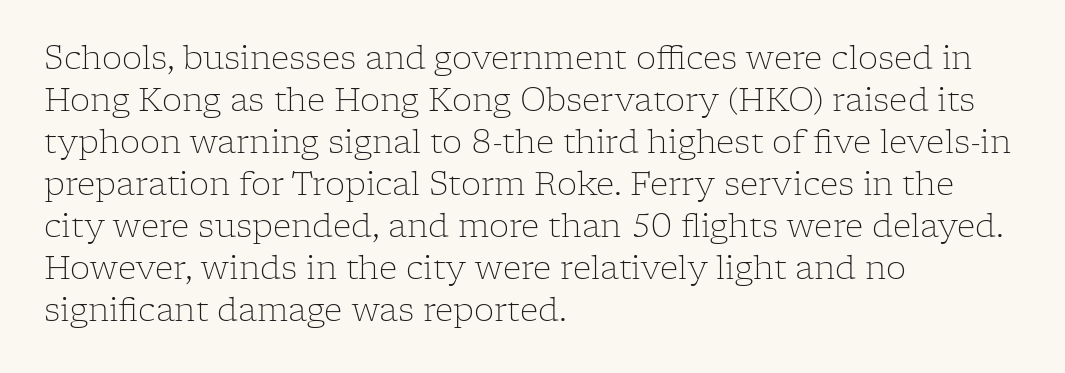
Q: Is the text bold? A: No.
Q: Is the text italic (slanted)? A: No, it is upright.
Q: Is the typeface a serif or a sans-serif typeface? A: Serif.
Q: Is the text underlined? A: No.
Q: How is the paragraph aligned? A: Left-aligned.
Q: Is the spacing between letters normal or unusually wide? A: Normal.
Q: Is the spacing between lines tight, normal or loose? A: Normal.
Q: Width (condensed, normal, or wide)? A: Normal.
Q: Stroke contrast? A: Low.
Q: x-height? A: Medium.
Q: Monospaced? A: No.
